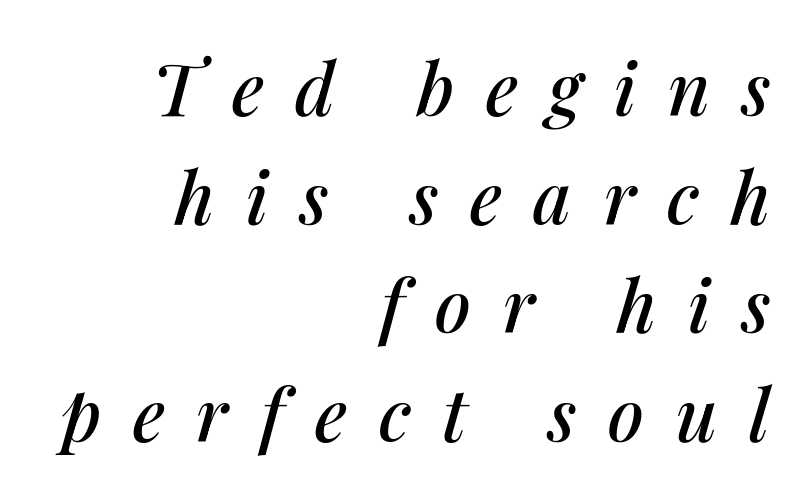
The passage is arranged like a letterhead date or caption credit — flush right. Descenders are the only things crossing below the line. Yep, that's italic — everything's leaning. Summary of vertical rhythm: regular, with standard interline spacing. Inter-character spacing is expanded well beyond the font's built-in metrics. Think of a printed novel: that variable character pitch is what you see here.
